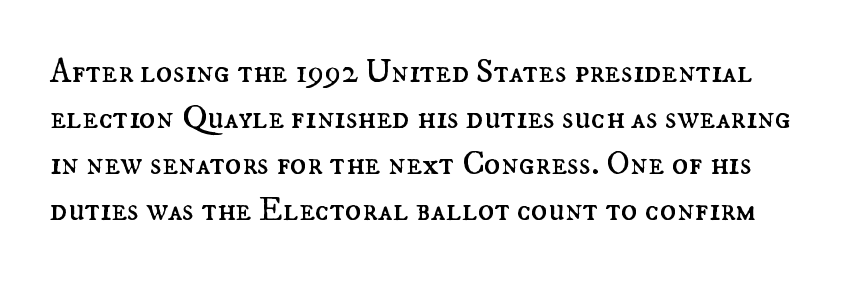
{"italic": "no", "bold": "no", "weight": "regular", "width": "normal", "stroke_contrast": "medium", "x_height": "small", "monospaced": "no", "underline": "no", "line_spacing": "normal", "line_spacing_ratio": 1.35, "letter_spacing": "normal", "letter_spacing_em": 0.0, "glyph_px": 34}
